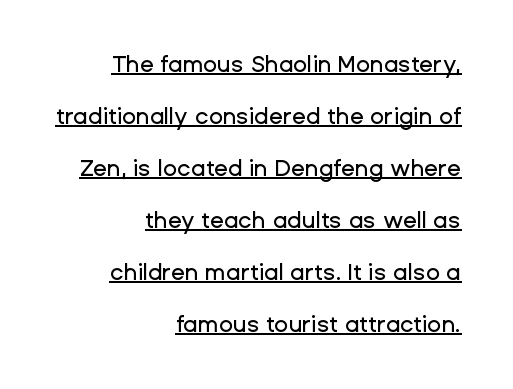
The image shows 23 px text type, upright; set right-aligned, loose line spacing (2.26x), normal letter spacing, underlined.
